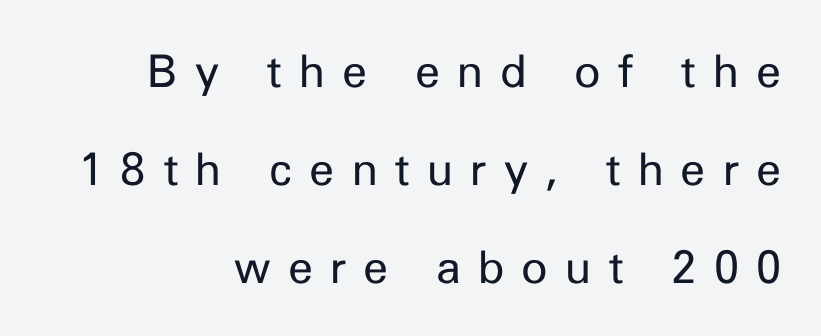
Q: Is the text bold? A: No.
Q: Is the text italic (slanted)? A: No, it is upright.
Q: Is the typeface a serif or a sans-serif typeface? A: Sans-serif.
Q: Is the text underlined? A: No.
Q: How is the paragraph aligned? A: Right-aligned.
Q: Is the spacing between letters normal or unusually wide? A: Unusually wide.
Q: Is the spacing between lines tight, normal or loose? A: Loose.
Q: Width (condensed, normal, or wide)? A: Normal.
Q: Stroke contrast? A: Low.
Q: x-height? A: Medium.
Q: Monospaced? A: No.
